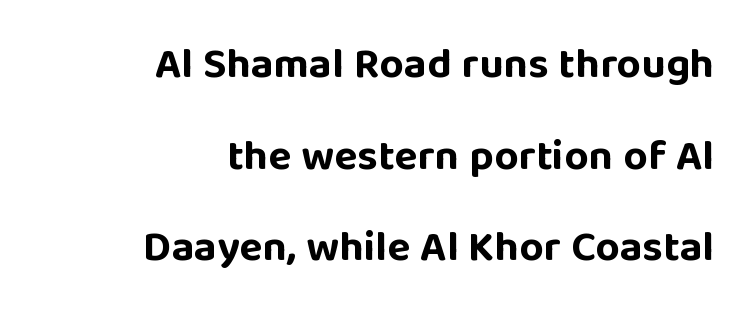
The image shows 43 px bold sans-serif type, upright; set right-aligned, loose line spacing (2.13x), normal letter spacing, not underlined; low stroke contrast and a large x-height.
